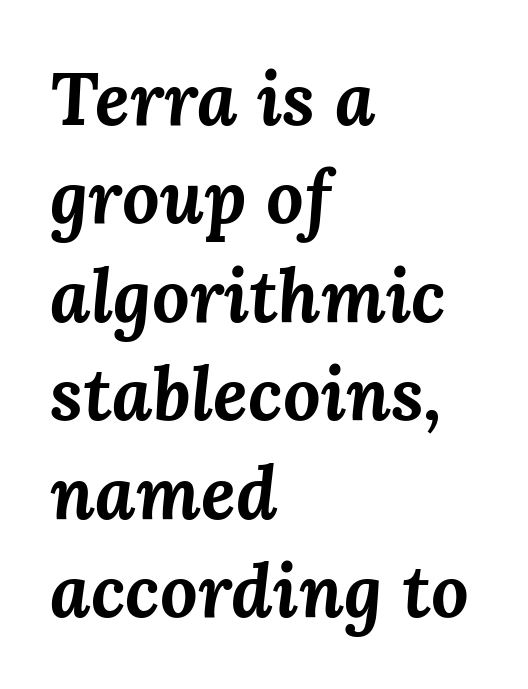
{"italic": "yes", "lean": "right", "slant_degrees": 3, "bold": "yes", "weight": "bold", "width": "normal", "stroke_contrast": "medium", "x_height": "medium", "monospaced": "no", "underline": "no", "align": "left", "line_spacing": "normal", "line_spacing_ratio": 1.33, "letter_spacing": "normal", "letter_spacing_em": 0.0, "glyph_px": 74}
